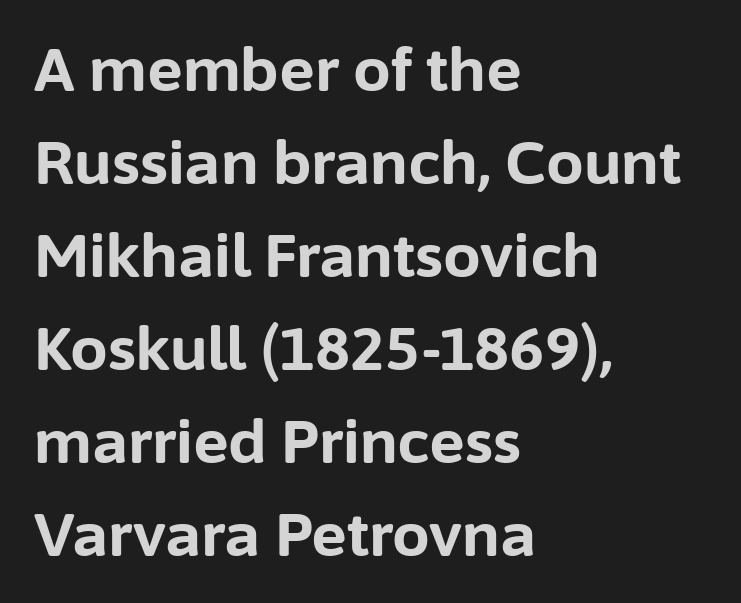
Q: Is the text bold? A: Yes.
Q: Is the text italic (slanted)? A: No, it is upright.
Q: Is the typeface a serif or a sans-serif typeface? A: Sans-serif.
Q: Is the text underlined? A: No.
Q: How is the paragraph aligned? A: Left-aligned.
Q: Is the spacing between letters normal or unusually wide? A: Normal.
Q: Is the spacing between lines tight, normal or loose? A: Normal.
Q: Width (condensed, normal, or wide)? A: Normal.
Q: Stroke contrast? A: Low.
Q: x-height? A: Medium.
Q: Monospaced? A: No.
